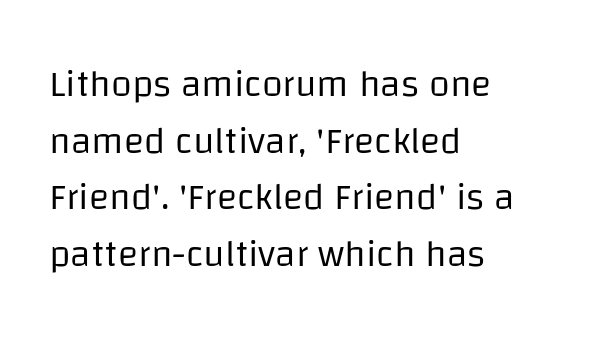
{"serif": "no", "italic": "no", "bold": "no", "weight": "regular", "width": "normal", "stroke_contrast": "low", "x_height": "large", "monospaced": "no", "underline": "no", "align": "left", "line_spacing": "normal", "line_spacing_ratio": 1.49, "letter_spacing": "normal", "letter_spacing_em": 0.0, "glyph_px": 38}
